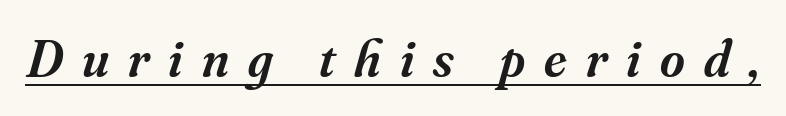
{"serif": "yes", "italic": "yes", "lean": "right", "slant_degrees": 16, "bold": "semi", "weight": "semibold", "width": "normal", "stroke_contrast": "medium", "x_height": "small", "monospaced": "no", "underline": "yes", "letter_spacing": "wide", "letter_spacing_em": 0.36, "glyph_px": 53}
